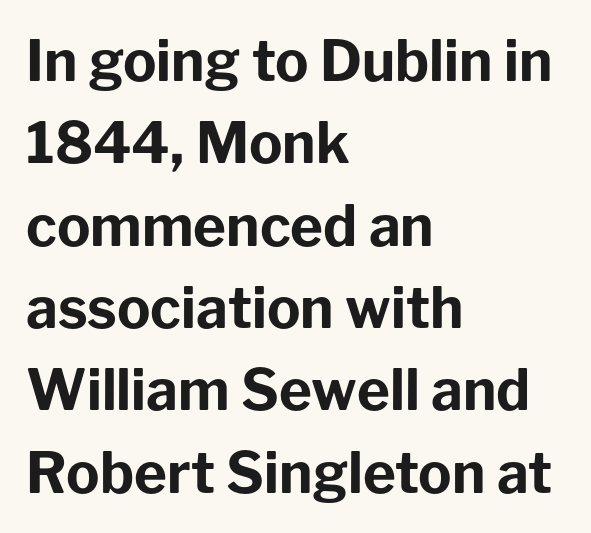
Its strokes are broad and dark, the hallmark of bold type. The designer went with a sans here, leaving each stem footless. The passage shown is typed in a proportional face where columns would drift. The space directly below the letters is spotless.
